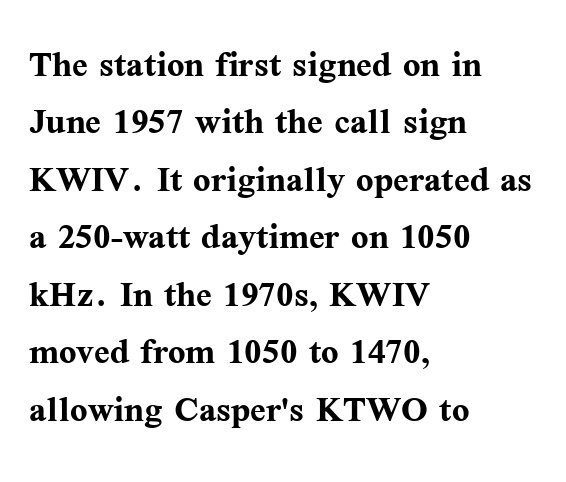
You can tell it's not italic because the verticals are truly vertical. Normally led — the rows are evenly, conventionally spaced. Plenty of ink on the page — the face is bold. A typesetter would call this proportional, since set widths differ per character.
